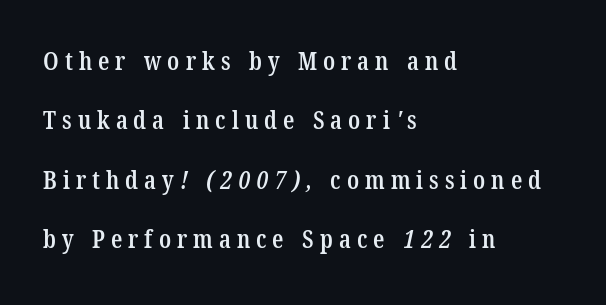
Q: Is the text bold? A: Semi-bold.
Q: Is the text underlined? A: No.
Q: How is the paragraph aligned? A: Left-aligned.
Q: Is the spacing between letters normal or unusually wide? A: Unusually wide.
Q: Is the spacing between lines tight, normal or loose? A: Loose.
